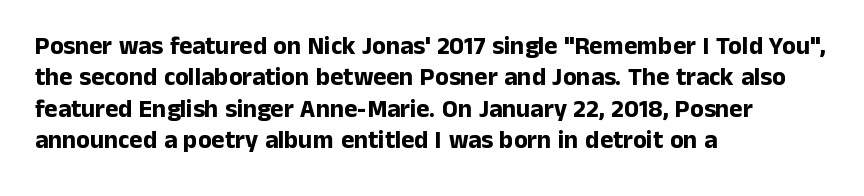
{"italic": "no", "bold": "yes", "underline": "no", "align": "left", "line_spacing": "normal", "line_spacing_ratio": 1.26, "letter_spacing": "normal", "letter_spacing_em": 0.0, "glyph_px": 25}
